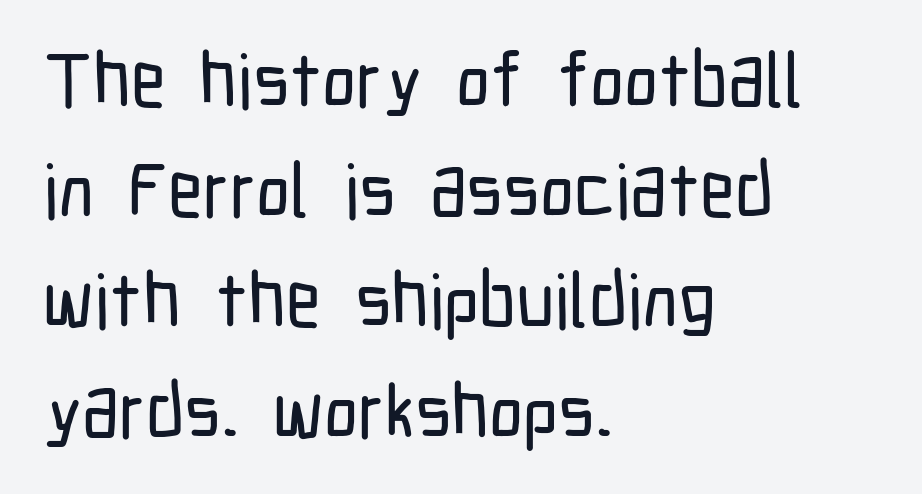
{"serif": "no", "italic": "no", "width": "condensed", "stroke_contrast": "low", "x_height": "medium", "monospaced": "no", "underline": "no", "align": "left", "line_spacing": "normal", "line_spacing_ratio": 1.45, "letter_spacing": "normal", "letter_spacing_em": 0.0, "glyph_px": 76}
